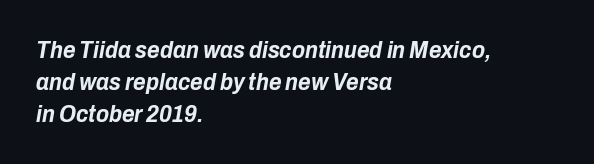
{"italic": "yes", "lean": "right", "slant_degrees": 10, "bold": "yes", "underline": "no", "align": "left", "line_spacing": "normal", "line_spacing_ratio": 1.33, "letter_spacing": "normal", "letter_spacing_em": 0.0, "glyph_px": 24}
